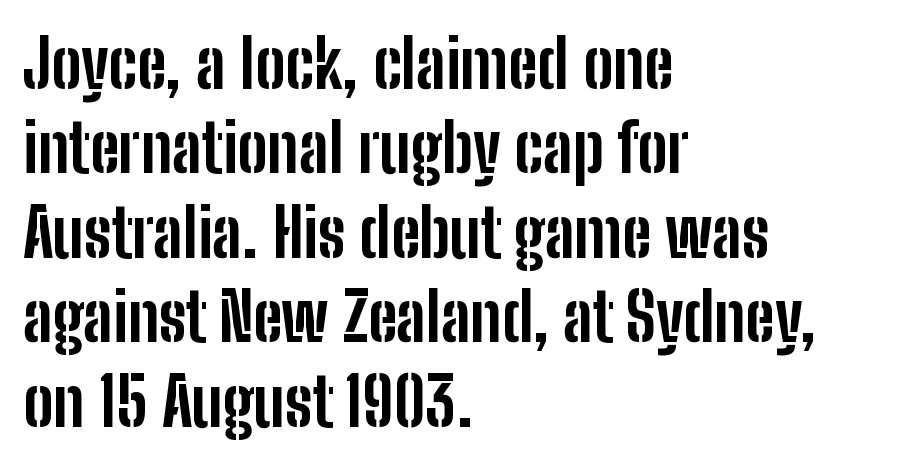
Q: Is the text bold? A: Yes.
Q: Is the text italic (slanted)? A: No, it is upright.
Q: Is the typeface a serif or a sans-serif typeface? A: Sans-serif.
Q: Is the text underlined? A: No.
Q: How is the paragraph aligned? A: Left-aligned.
Q: Is the spacing between letters normal or unusually wide? A: Normal.
Q: Is the spacing between lines tight, normal or loose? A: Normal.
Q: Width (condensed, normal, or wide)? A: Condensed.
Q: Stroke contrast? A: Low.
Q: x-height? A: Medium.
Q: Monospaced? A: No.
